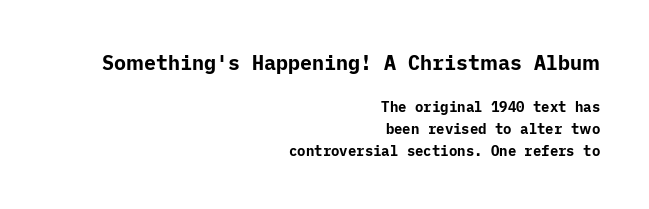
{"italic": "no", "bold": "yes", "underline": "no", "align": "right", "line_spacing": "normal", "line_spacing_ratio": 1.58, "letter_spacing": "normal", "letter_spacing_em": 0.0, "larger_block": "first", "size_ratio": 1.43, "glyph_px": 20}
